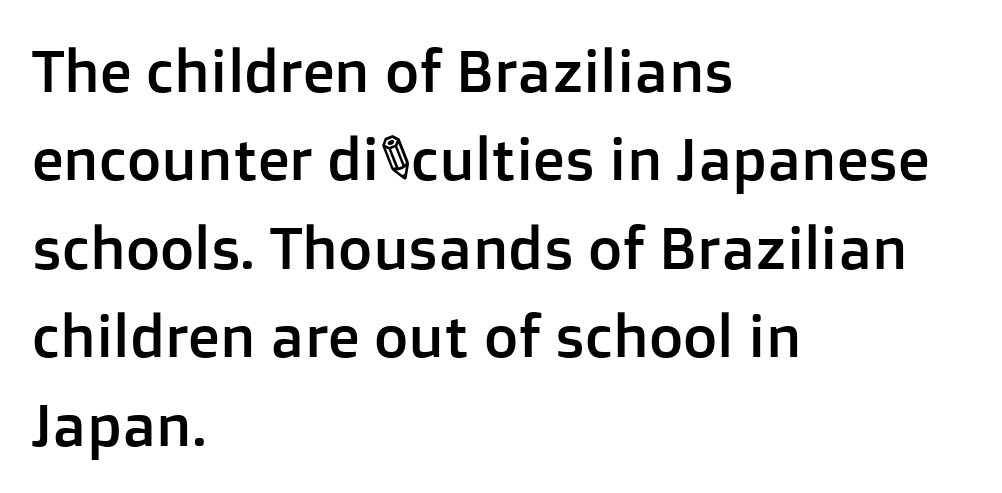
Q: Is the text italic (slanted)? A: No, it is upright.
Q: Is the typeface a serif or a sans-serif typeface? A: Sans-serif.
Q: Is the text underlined? A: No.
Q: How is the paragraph aligned? A: Left-aligned.
Q: Is the spacing between letters normal or unusually wide? A: Normal.
Q: Is the spacing between lines tight, normal or loose? A: Normal.
Q: Width (condensed, normal, or wide)? A: Normal.
Q: Stroke contrast? A: Low.
Q: x-height? A: Medium.
Q: Monospaced? A: No.
